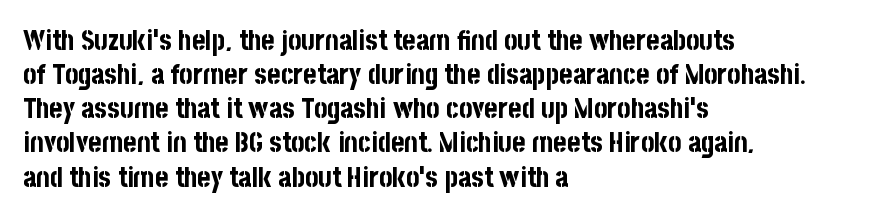
{"serif": "no", "italic": "no", "bold": "yes", "weight": "bold", "width": "condensed", "stroke_contrast": "low", "x_height": "large", "monospaced": "no", "underline": "no", "align": "left", "line_spacing_ratio": 1.22, "letter_spacing": "normal", "letter_spacing_em": 0.0, "glyph_px": 28}
